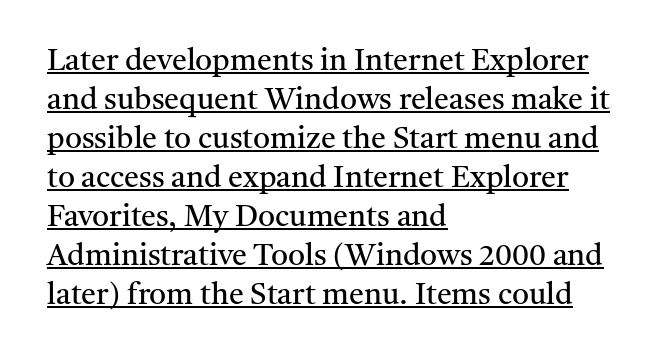
Q: Is the text bold? A: No.
Q: Is the text italic (slanted)? A: No, it is upright.
Q: Is the typeface a serif or a sans-serif typeface? A: Serif.
Q: Is the text underlined? A: Yes.
Q: How is the paragraph aligned? A: Left-aligned.
Q: Is the spacing between letters normal or unusually wide? A: Normal.
Q: Is the spacing between lines tight, normal or loose? A: Normal.
Q: Width (condensed, normal, or wide)? A: Normal.
Q: Stroke contrast? A: Medium.
Q: x-height? A: Medium.
Q: Monospaced? A: No.
